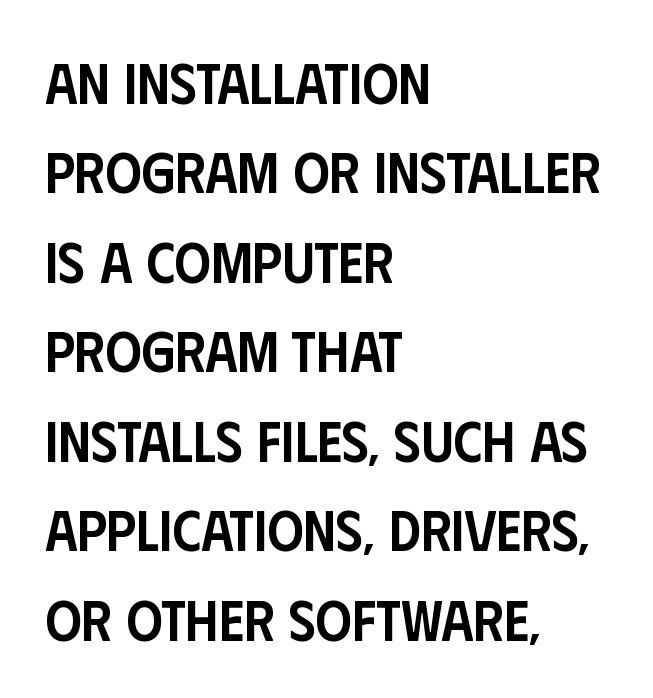
The image shows 57 px semibold, condensed sans-serif type, upright; set left-aligned, normal line spacing (1.57x), normal letter spacing, not underlined; low stroke contrast and a large x-height.
